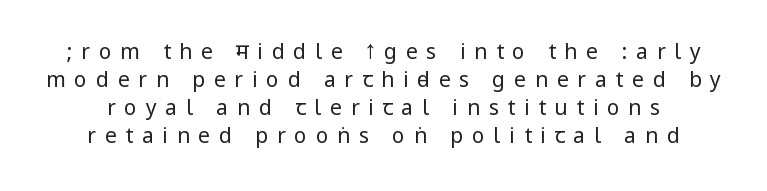
Every character sits straight up, as roman type does. The line texture is sparse and dotted thanks to wide tracking. The glyphs are unaccompanied by any horizontal stroke below them. A normal amount of white space separates one row of letters from the next. The typesetting does not lean heavy: it is not bold.
